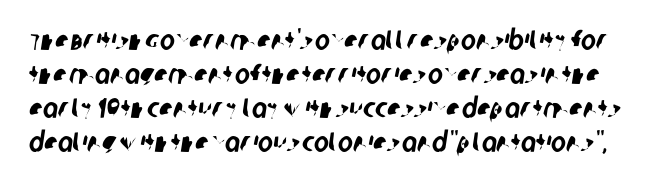
The image shows 28 px condensed sans-serif type; set line spacing 1.22x, normal letter spacing, not underlined; low stroke contrast and a large x-height.
